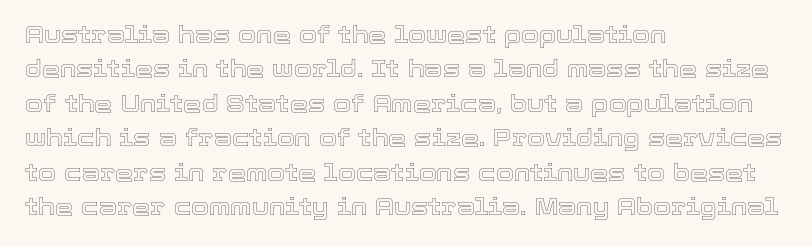
The image shows 23 px text type, upright; set left-aligned, normal line spacing (1.5x), normal letter spacing, not underlined.
